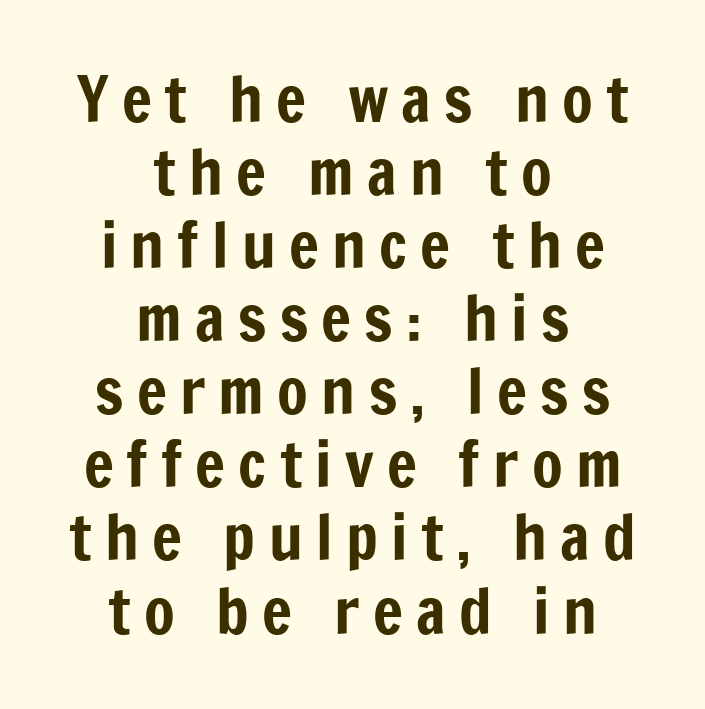
{"serif": "no", "italic": "no", "width": "condensed", "stroke_contrast": "low", "x_height": "medium", "monospaced": "no", "underline": "no", "align": "center", "line_spacing_ratio": 1.16, "letter_spacing": "wide", "letter_spacing_em": 0.21, "glyph_px": 63}
